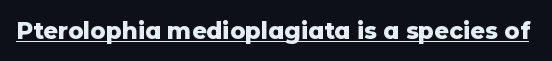
{"italic": "no", "bold": "yes", "underline": "yes", "letter_spacing": "normal", "letter_spacing_em": 0.0, "glyph_px": 23}
